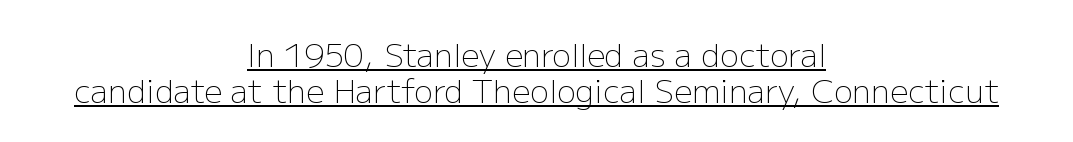
The passage shown is underscored from start to finish. The weight tops out at a normal text grade. Notice how the stems are strictly vertical — no italics here. Compared with typical paragraphs, the rows here are closer together.
